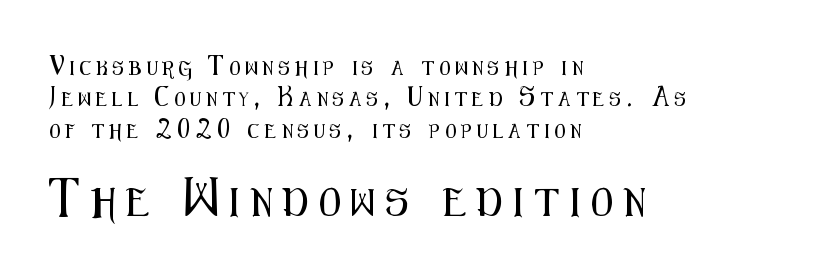
{"italic": "no", "width": "condensed", "stroke_contrast": "medium", "x_height": "medium", "monospaced": "no", "underline": "no", "align": "left", "line_spacing": "loose", "line_spacing_ratio": 2.24, "letter_spacing": "wide", "letter_spacing_em": 0.39, "larger_block": "second", "size_ratio": 2.0, "glyph_px": 28}
